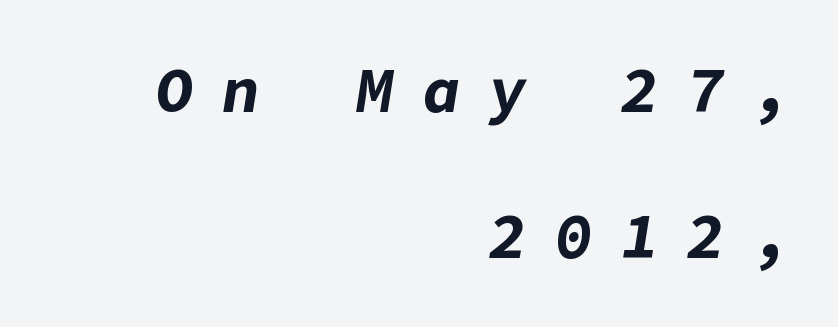
{"italic": "yes", "lean": "right", "slant_degrees": 9, "bold": "yes", "weight": "bold", "width": "normal", "stroke_contrast": "low", "x_height": "medium", "underline": "no", "align": "right", "line_spacing": "loose", "line_spacing_ratio": 2.32, "letter_spacing": "wide", "letter_spacing_em": 0.45, "glyph_px": 63}
